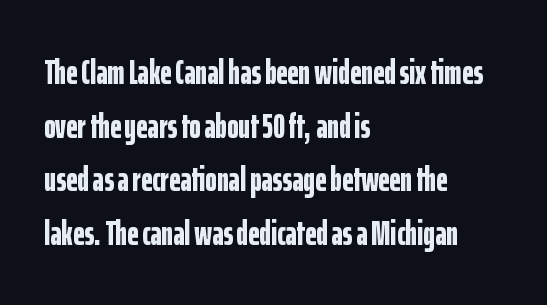
Pretty heavy lettering here — definitely bold. The glyphs in this specimen are sans serif. Every character sits straight up, as roman type does. Rows of type keep a routine distance in the vertical direction.
